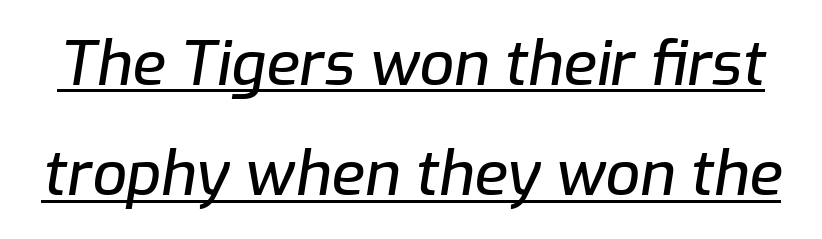
{"italic": "yes", "lean": "right", "slant_degrees": 9, "width": "normal", "stroke_contrast": "low", "x_height": "medium", "monospaced": "no", "underline": "yes", "line_spacing_ratio": 1.81, "letter_spacing": "normal", "letter_spacing_em": 0.0, "glyph_px": 61}
